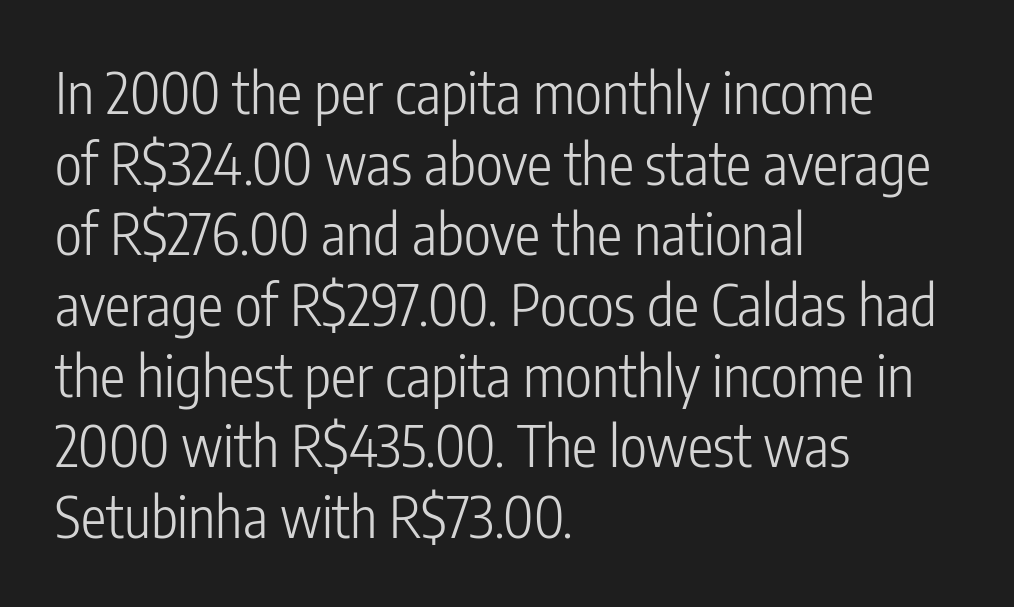
The foot of each line stays bare and open. Every character sits straight up, as roman type does. The passage shown is typed in a proportional face where columns would drift. Honestly, the letter spacing is just normal — you wouldn't notice it. Each stroke keeps to a modest, everyday thickness or less.
